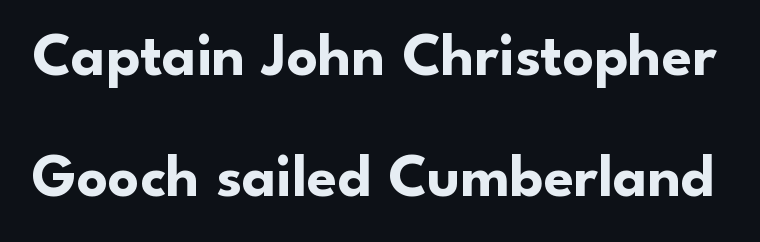
Q: Is the text bold? A: Yes.
Q: Is the text italic (slanted)? A: No, it is upright.
Q: Is the typeface a serif or a sans-serif typeface? A: Sans-serif.
Q: Is the text underlined? A: No.
Q: Is the spacing between letters normal or unusually wide? A: Normal.
Q: Is the spacing between lines tight, normal or loose? A: Loose.
Q: Width (condensed, normal, or wide)? A: Normal.
Q: Stroke contrast? A: Low.
Q: x-height? A: Small.
Q: Monospaced? A: No.
